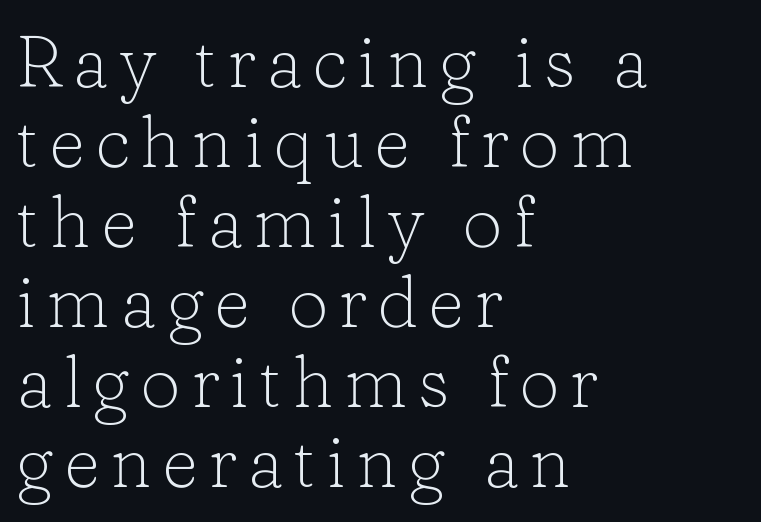
{"serif": "yes", "italic": "no", "bold": "no", "weight": "light", "width": "normal", "stroke_contrast": "low", "x_height": "medium", "monospaced": "no", "underline": "no", "align": "left", "line_spacing": "tight", "line_spacing_ratio": 1.11, "glyph_px": 72}
